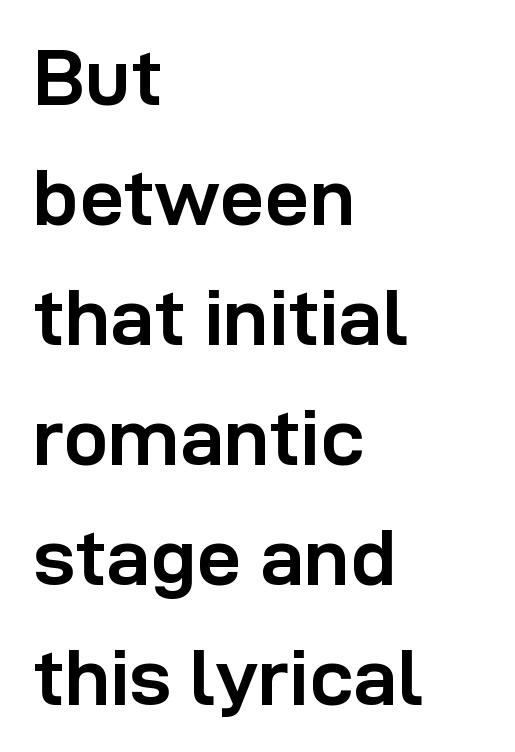
Nobody touched the tracking dial on this one. Students, this is bold: see how much ink each stroke carries. The passage shown is typed in a proportional face where columns would drift. Each letter's strokes conclude bluntly, with no projecting serifs. Does the lettering tilt? It doesn't — this is upright. Every row of glyphs begins at an identical x-position on the left.
